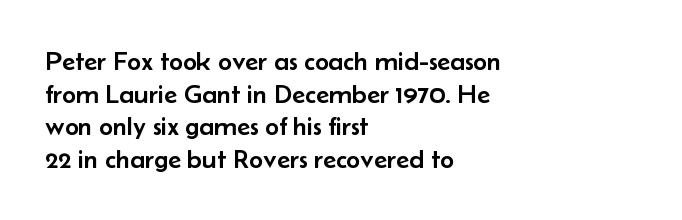
{"italic": "no", "underline": "no", "align": "left", "line_spacing_ratio": 1.21, "letter_spacing": "normal", "letter_spacing_em": 0.0, "glyph_px": 27}
